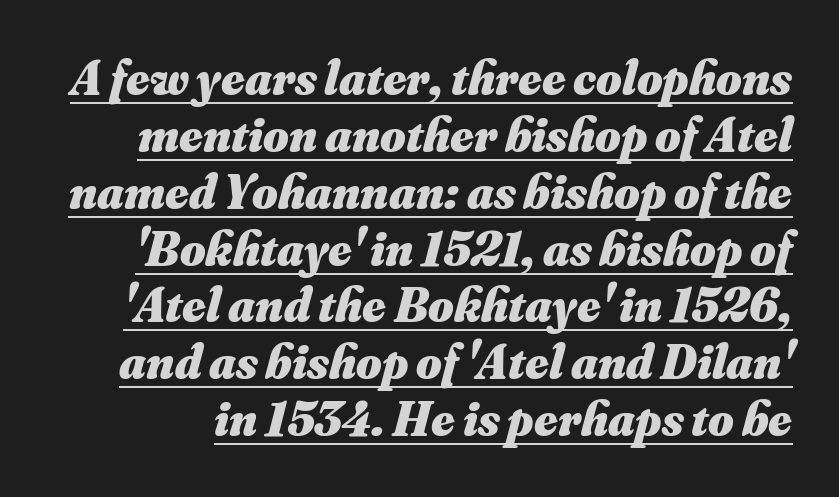
{"italic": "yes", "lean": "right", "slant_degrees": 16, "bold": "yes", "weight": "heavy", "width": "normal", "stroke_contrast": "medium", "x_height": "small", "monospaced": "no", "underline": "yes", "line_spacing_ratio": 1.16, "letter_spacing": "normal", "letter_spacing_em": 0.0, "glyph_px": 49}
